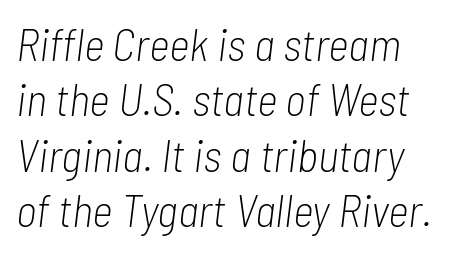
When letters slant like this, we call the style italic. Letters have the restrained weight of plain body copy at most. Honestly, the letter spacing is just normal — you wouldn't notice it. Descender tails drop into unmarked territory.
